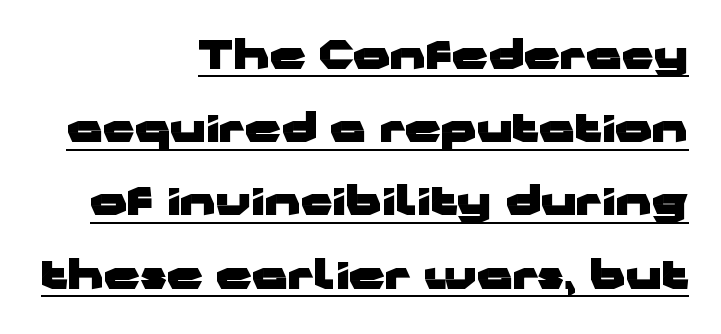
{"serif": "no", "italic": "no", "bold": "yes", "weight": "heavy", "width": "wide", "stroke_contrast": "low", "x_height": "medium", "monospaced": "no", "underline": "yes", "align": "right", "line_spacing_ratio": 1.83, "letter_spacing": "normal", "letter_spacing_em": 0.0, "glyph_px": 40}
